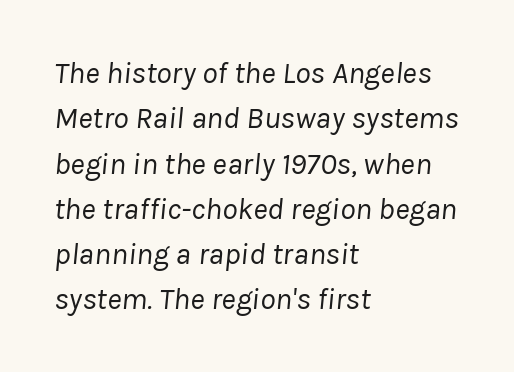
The image shows 31 px regular-weight type, italic (leaning right); set left-aligned, normal line spacing (1.46x), normal letter spacing, not underlined; low stroke contrast and a medium x-height.
